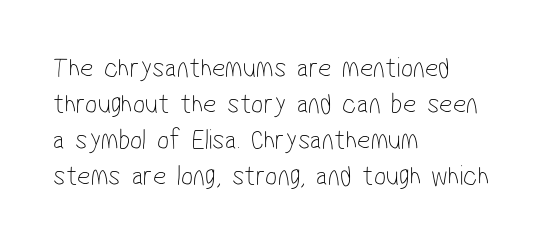
{"serif": "no", "bold": "no", "weight": "thin", "width": "condensed", "stroke_contrast": "low", "x_height": "medium", "monospaced": "no", "underline": "no", "align": "left", "line_spacing_ratio": 1.24, "letter_spacing": "normal", "letter_spacing_em": 0.0, "glyph_px": 29}
